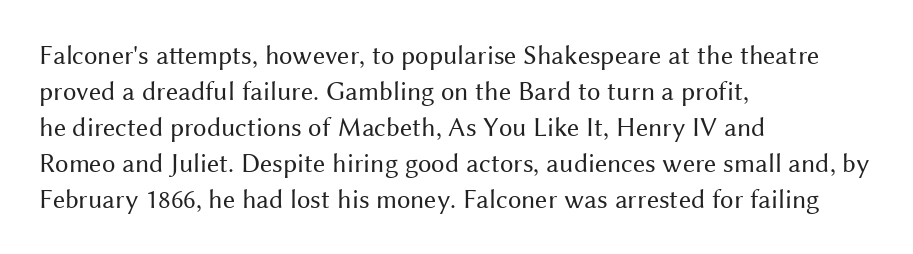
{"italic": "no", "bold": "no", "underline": "no", "align": "left", "line_spacing": "normal", "line_spacing_ratio": 1.33, "letter_spacing": "normal", "letter_spacing_em": 0.0, "glyph_px": 27}
